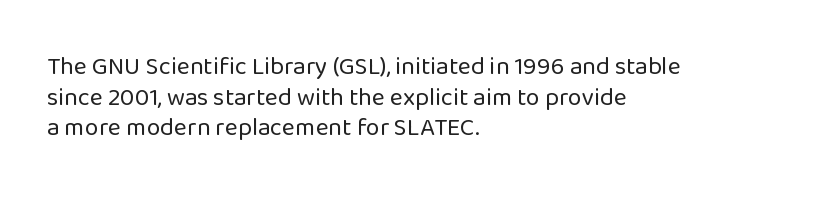
The image shows 25 px text type, upright; set left-aligned, line spacing 1.23x, normal letter spacing, not underlined.
